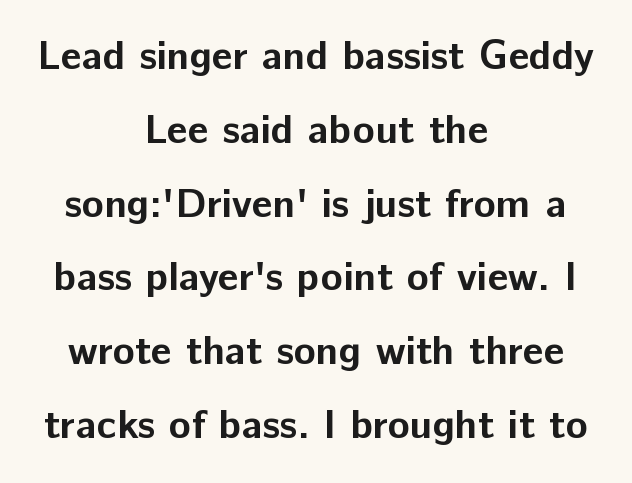
Q: Is the text bold? A: Yes.
Q: Is the text italic (slanted)? A: No, it is upright.
Q: Is the typeface a serif or a sans-serif typeface? A: Sans-serif.
Q: Is the text underlined? A: No.
Q: How is the paragraph aligned? A: Centered.
Q: Is the spacing between letters normal or unusually wide? A: Normal.
Q: Width (condensed, normal, or wide)? A: Normal.
Q: Stroke contrast? A: Low.
Q: x-height? A: Medium.
Q: Monospaced? A: No.
